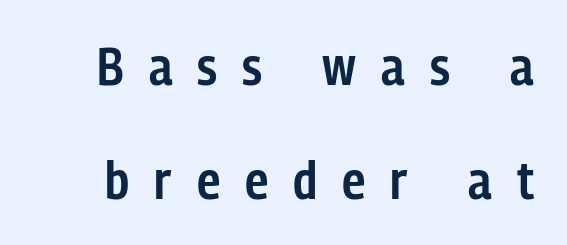
Q: Is the text bold? A: Semi-bold.
Q: Is the text italic (slanted)? A: No, it is upright.
Q: Is the typeface a serif or a sans-serif typeface? A: Sans-serif.
Q: Is the text underlined? A: No.
Q: Is the spacing between letters normal or unusually wide? A: Unusually wide.
Q: Is the spacing between lines tight, normal or loose? A: Loose.
Q: Width (condensed, normal, or wide)? A: Condensed.
Q: Stroke contrast? A: Low.
Q: x-height? A: Medium.
Q: Monospaced? A: No.
